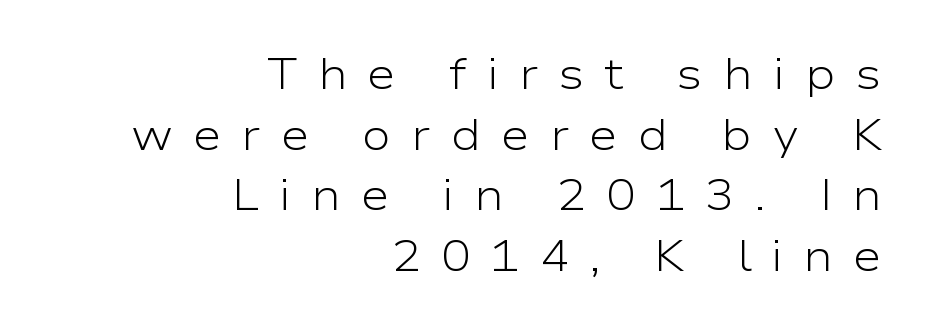
Q: Is the text bold? A: No.
Q: Is the text italic (slanted)? A: No, it is upright.
Q: Is the typeface a serif or a sans-serif typeface? A: Sans-serif.
Q: Is the text underlined? A: No.
Q: How is the paragraph aligned? A: Right-aligned.
Q: Is the spacing between letters normal or unusually wide? A: Unusually wide.
Q: Is the spacing between lines tight, normal or loose? A: Normal.
Q: Width (condensed, normal, or wide)? A: Wide.
Q: Stroke contrast? A: Low.
Q: x-height? A: Medium.
Q: Monospaced? A: No.
